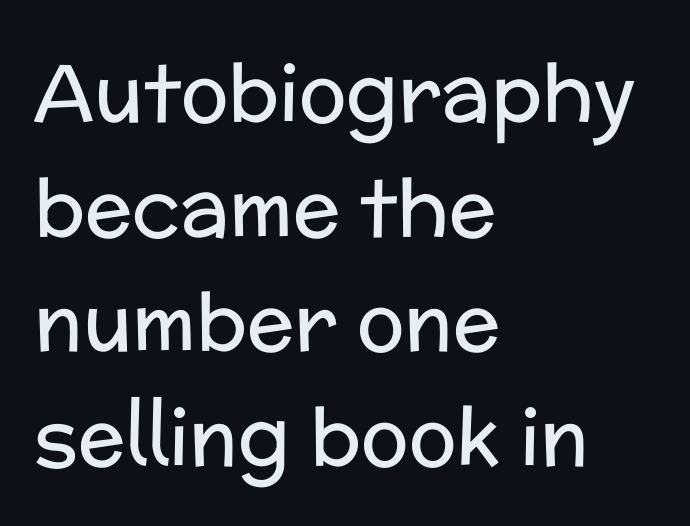
The gaps between neighbouring characters are ordinary and unremarkable. This is the regular roman posture of the typeface. Glance below the letters and you will spot only blank space. The passage shown is typeset with a sans-serif family. The cut favours lightness, reaching ordinary text weight at its darkest. Successive baselines arrive at the customary interval.
